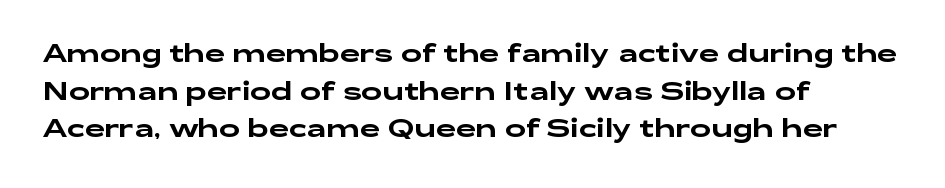
{"italic": "no", "underline": "no", "align": "left", "line_spacing": "normal", "line_spacing_ratio": 1.51, "letter_spacing": "normal", "letter_spacing_em": 0.0, "glyph_px": 25}
